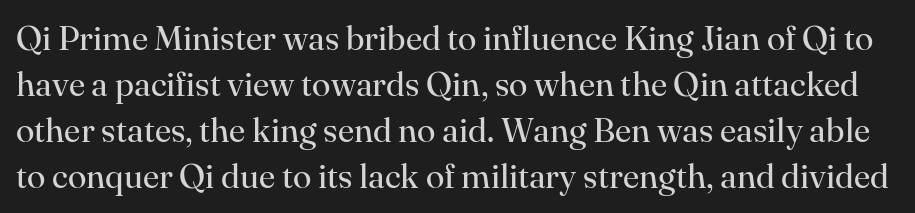
The image shows 34 px regular-weight serif type, upright; set normal line spacing (1.35x), normal letter spacing, not underlined; high stroke contrast and a small x-height.
